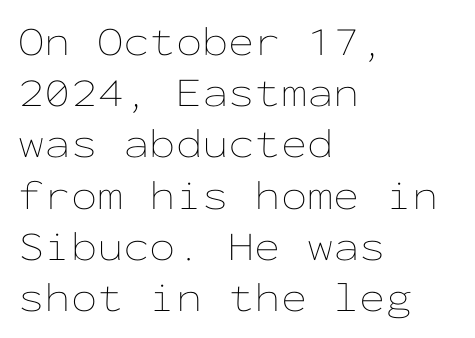
{"italic": "no", "bold": "no", "weight": "thin", "width": "wide", "stroke_contrast": "low", "x_height": "medium", "monospaced": "yes", "underline": "no", "align": "left", "line_spacing_ratio": 1.22, "letter_spacing": "normal", "letter_spacing_em": 0.0, "glyph_px": 42}
